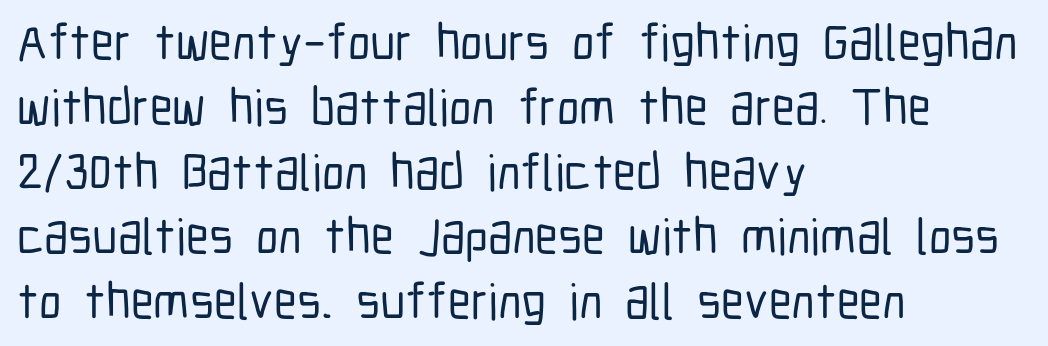
The line texture is even and compact thanks to regular tracking. Upright lettering throughout. Plain, unruled lines of type. Type style note: lacks serifs. A typesetter would call this proportional, since set widths differ per character.
